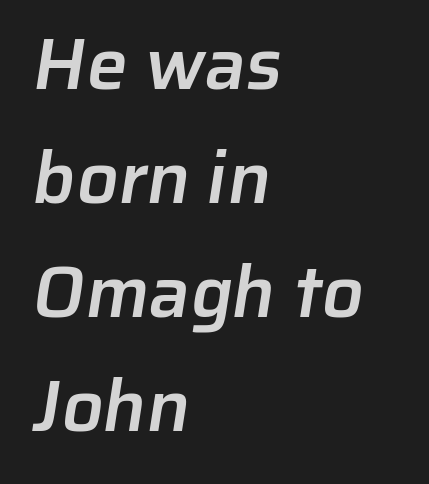
Q: Is the text bold? A: Semi-bold.
Q: Is the typeface a serif or a sans-serif typeface? A: Sans-serif.
Q: Is the text underlined? A: No.
Q: How is the paragraph aligned? A: Left-aligned.
Q: Is the spacing between letters normal or unusually wide? A: Normal.
Q: Is the spacing between lines tight, normal or loose? A: Normal.
Q: Width (condensed, normal, or wide)? A: Normal.
Q: Stroke contrast? A: Low.
Q: x-height? A: Medium.
Q: Monospaced? A: No.
